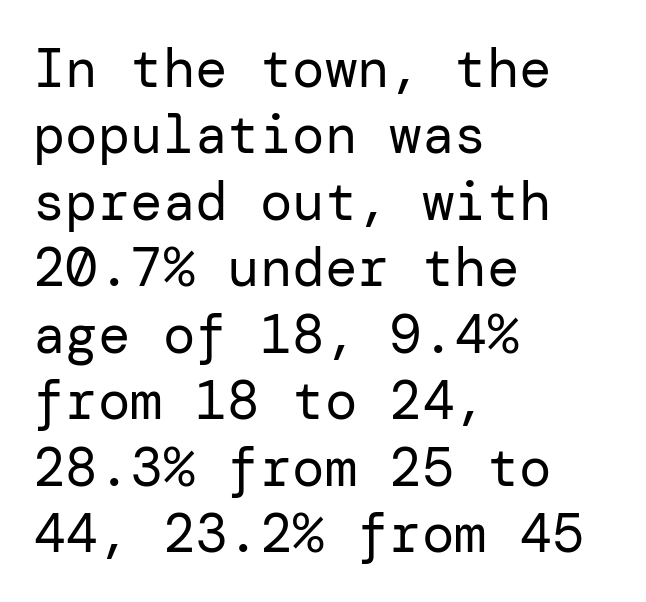
{"serif": "no", "italic": "no", "bold": "no", "weight": "regular", "width": "normal", "stroke_contrast": "low", "x_height": "medium", "underline": "no", "align": "left", "line_spacing_ratio": 1.23, "letter_spacing": "normal", "letter_spacing_em": 0.0, "glyph_px": 54}
